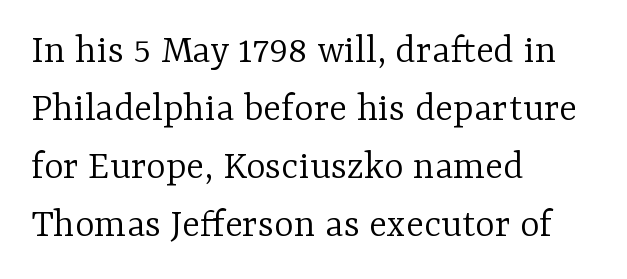
The image shows 42 px light serif type, upright; set left-aligned, normal line spacing (1.38x), normal letter spacing, not underlined; low stroke contrast and a medium x-height.
